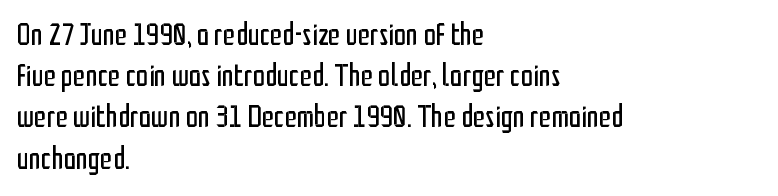
I'd call this a sans setting — the letters go barefoot. These glyphs show unthickened strokes, regular width or finer. Is this a fixed-width face? No — the glyphs have proportional, varying widths. The rag falls on the right side of this text block. The horizontal fit of the characters is conventional and even. Notice how the stems are strictly vertical — no italics here.
